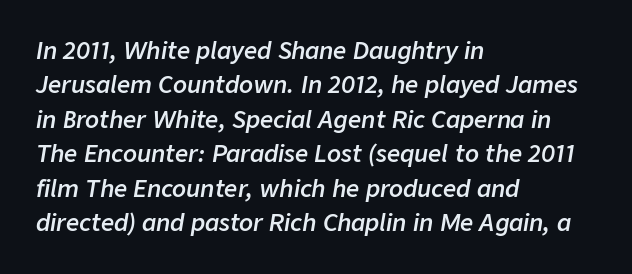
Q: Is the text bold? A: Semi-bold.
Q: Is the text italic (slanted)? A: Yes, it leans right by about 9 degrees.
Q: Is the text underlined? A: No.
Q: How is the paragraph aligned? A: Left-aligned.
Q: Is the spacing between letters normal or unusually wide? A: Normal.
Q: Is the spacing between lines tight, normal or loose? A: Normal.
